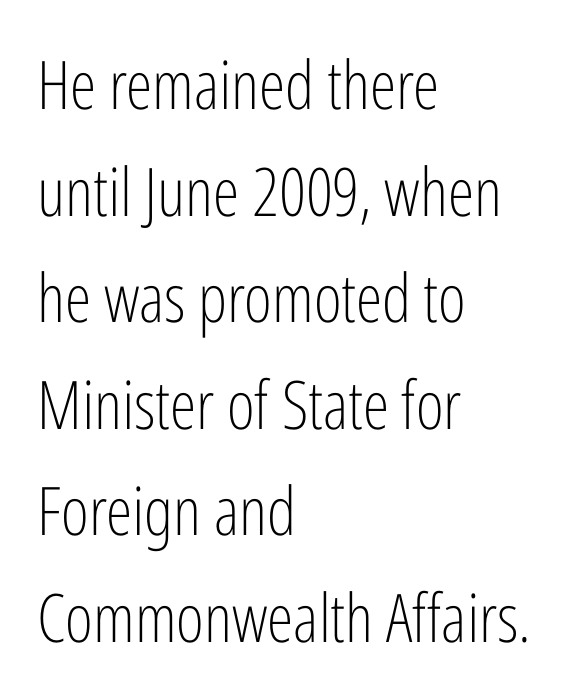
The letterforms sit shoulder to shoulder at normal distance. The specimen omits any rule beneath the text block's lines. Is this a sans? Yes — the strokes have no serifs. The block of text has a typical density, with ordinary space between rows. Stem width sits at or under what a default text font uses. Each letter keeps its own natural width here, so spacing adapts to shape.
